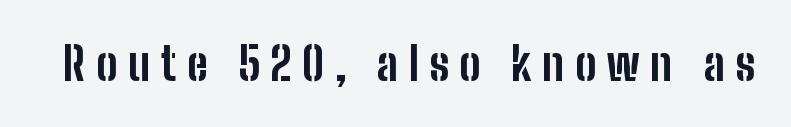
I'd describe the lettering as bold — thick and assertive. No word sits above an underline. Ascenders rise straight up at ninety degrees. The line texture is sparse and dotted thanks to wide tracking.
